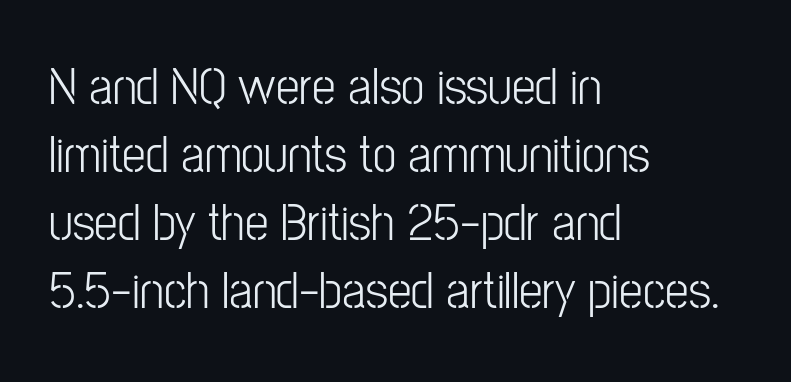
The rendering shows plain stroke endings on the letterforms — a sans-serif design. The zone under the glyphs is completely vacant. Think of a printed novel: that variable character pitch is what you see here. All the whitespace from short lines collects on the right. Standard letterfit; no display-style spreading of the glyphs. These lines sit exactly where default settings would place them.
